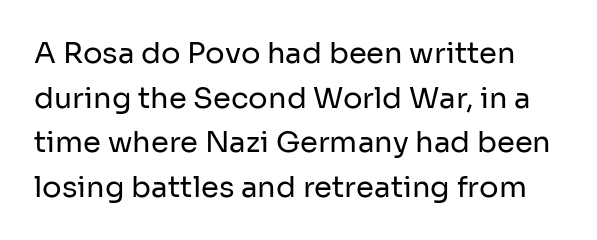
Q: Is the text bold? A: No.
Q: Is the text italic (slanted)? A: No, it is upright.
Q: Is the typeface a serif or a sans-serif typeface? A: Sans-serif.
Q: Is the text underlined? A: No.
Q: Is the spacing between letters normal or unusually wide? A: Normal.
Q: Is the spacing between lines tight, normal or loose? A: Normal.
Q: Width (condensed, normal, or wide)? A: Normal.
Q: Stroke contrast? A: Low.
Q: x-height? A: Medium.
Q: Monospaced? A: No.
